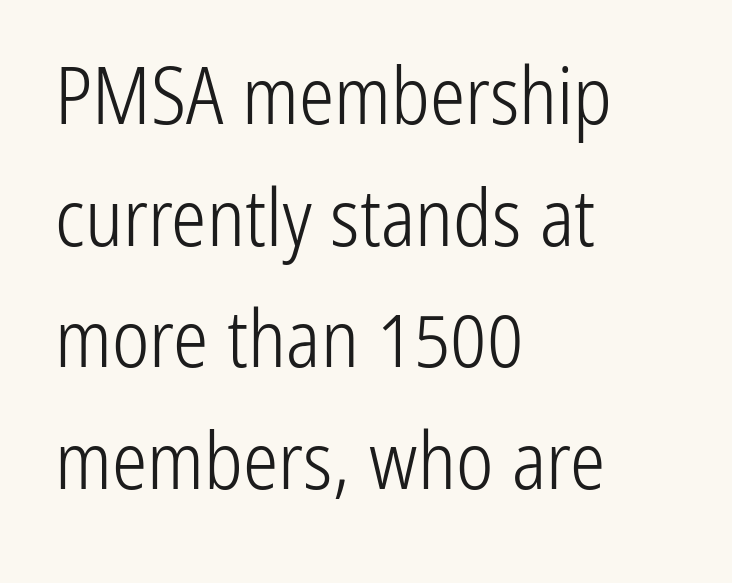
Q: Is the text bold? A: No.
Q: Is the text italic (slanted)? A: No, it is upright.
Q: Is the typeface a serif or a sans-serif typeface? A: Sans-serif.
Q: Is the text underlined? A: No.
Q: How is the paragraph aligned? A: Left-aligned.
Q: Is the spacing between letters normal or unusually wide? A: Normal.
Q: Is the spacing between lines tight, normal or loose? A: Normal.
Q: Width (condensed, normal, or wide)? A: Condensed.
Q: Stroke contrast? A: Low.
Q: x-height? A: Medium.
Q: Monospaced? A: No.
